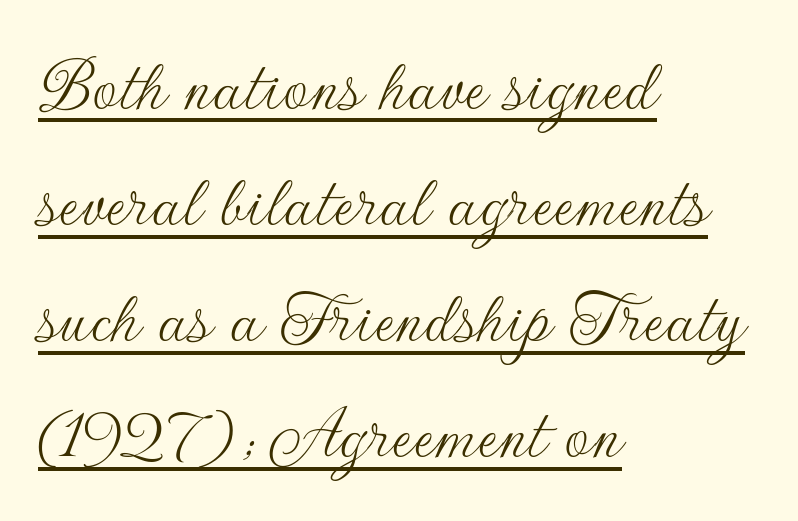
Q: Is the text bold? A: No.
Q: Is the text italic (slanted)? A: Yes.
Q: Is the typeface a serif or a sans-serif typeface? A: Sans-serif.
Q: Is the text underlined? A: Yes.
Q: How is the paragraph aligned? A: Left-aligned.
Q: Is the spacing between letters normal or unusually wide? A: Normal.
Q: Is the spacing between lines tight, normal or loose? A: Normal.
Q: Width (condensed, normal, or wide)? A: Normal.
Q: Stroke contrast? A: Low.
Q: x-height? A: Small.
Q: Monospaced? A: No.
